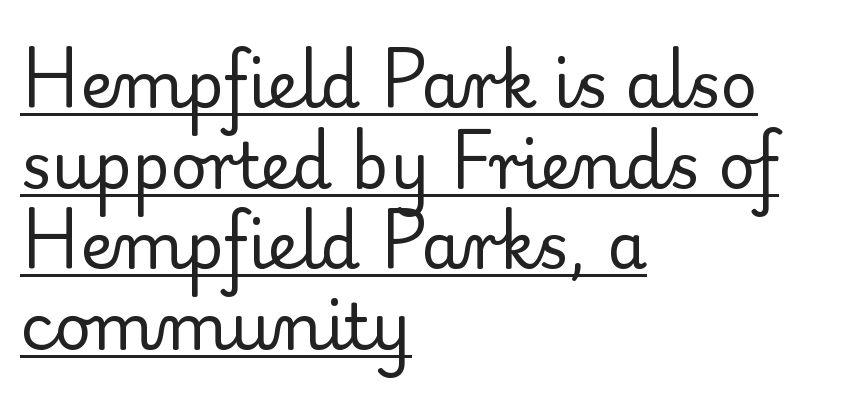
{"serif": "yes", "italic": "no", "bold": "no", "weight": "regular", "width": "normal", "stroke_contrast": "low", "x_height": "small", "monospaced": "no", "underline": "yes", "align": "left", "line_spacing": "normal", "line_spacing_ratio": 1.26, "letter_spacing": "normal", "letter_spacing_em": 0.0, "glyph_px": 64}
